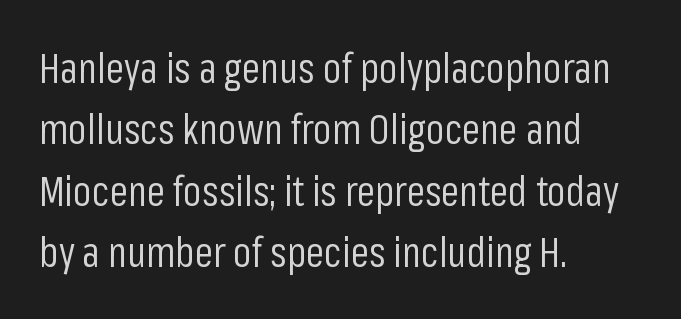
Q: Is the text bold? A: No.
Q: Is the text italic (slanted)? A: No, it is upright.
Q: Is the typeface a serif or a sans-serif typeface? A: Sans-serif.
Q: Is the text underlined? A: No.
Q: How is the paragraph aligned? A: Left-aligned.
Q: Is the spacing between letters normal or unusually wide? A: Normal.
Q: Is the spacing between lines tight, normal or loose? A: Normal.
Q: Width (condensed, normal, or wide)? A: Condensed.
Q: Stroke contrast? A: Low.
Q: x-height? A: Medium.
Q: Monospaced? A: No.
